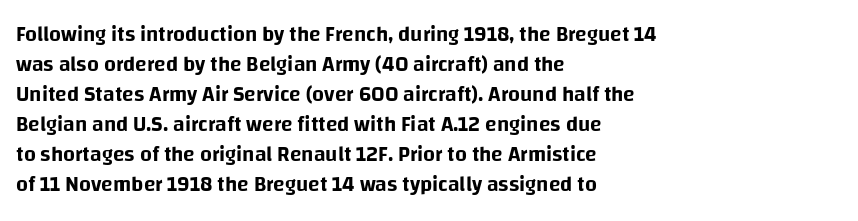
The image shows 21 px text type, upright; set left-aligned, normal line spacing (1.43x), normal letter spacing, not underlined.
